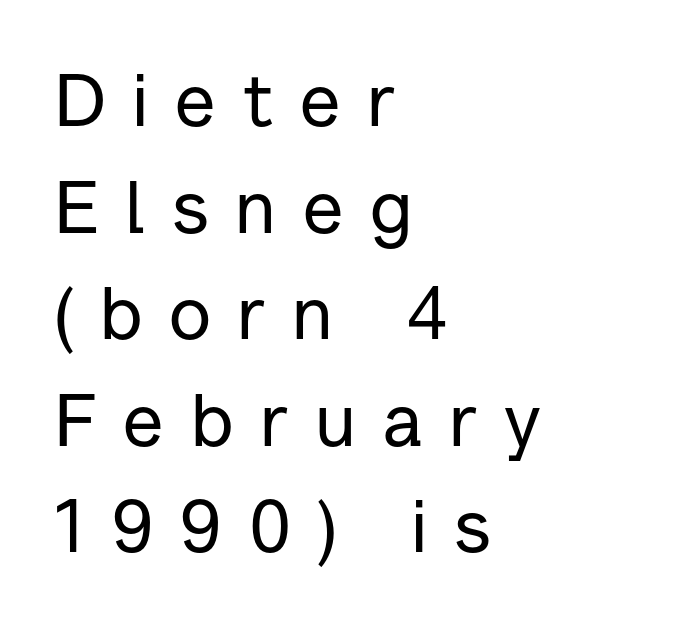
Q: Is the text italic (slanted)? A: No, it is upright.
Q: Is the typeface a serif or a sans-serif typeface? A: Sans-serif.
Q: Is the text underlined? A: No.
Q: How is the paragraph aligned? A: Left-aligned.
Q: Is the spacing between letters normal or unusually wide? A: Unusually wide.
Q: Is the spacing between lines tight, normal or loose? A: Normal.
Q: Width (condensed, normal, or wide)? A: Normal.
Q: Stroke contrast? A: Low.
Q: x-height? A: Medium.
Q: Monospaced? A: No.
